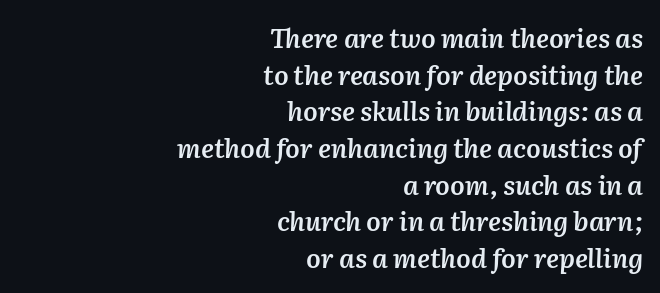
{"italic": "yes", "lean": "right", "slant_degrees": 2, "bold": "semi", "underline": "no", "align": "right", "line_spacing": "normal", "line_spacing_ratio": 1.41, "letter_spacing": "normal", "letter_spacing_em": 0.0, "glyph_px": 26}
